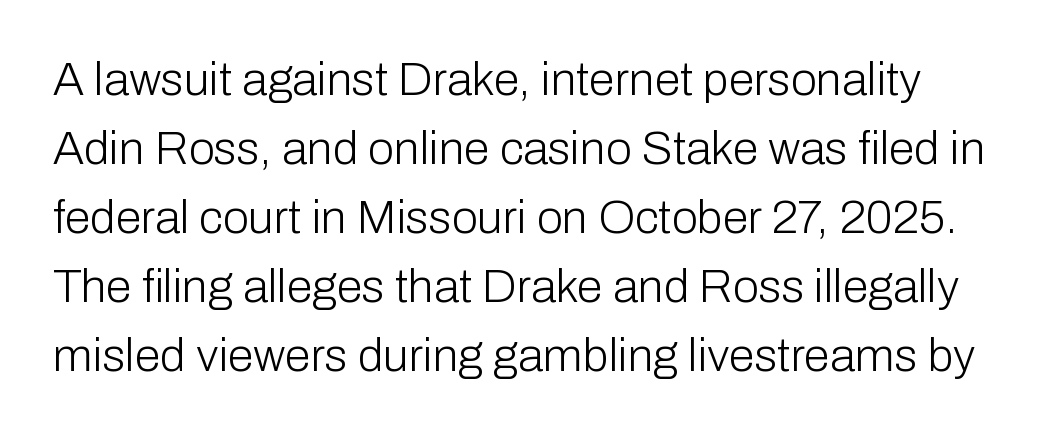
Q: Is the text bold? A: No.
Q: Is the text italic (slanted)? A: No, it is upright.
Q: Is the typeface a serif or a sans-serif typeface? A: Sans-serif.
Q: Is the text underlined? A: No.
Q: Is the spacing between letters normal or unusually wide? A: Normal.
Q: Is the spacing between lines tight, normal or loose? A: Normal.
Q: Width (condensed, normal, or wide)? A: Normal.
Q: Stroke contrast? A: Low.
Q: x-height? A: Medium.
Q: Monospaced? A: No.
